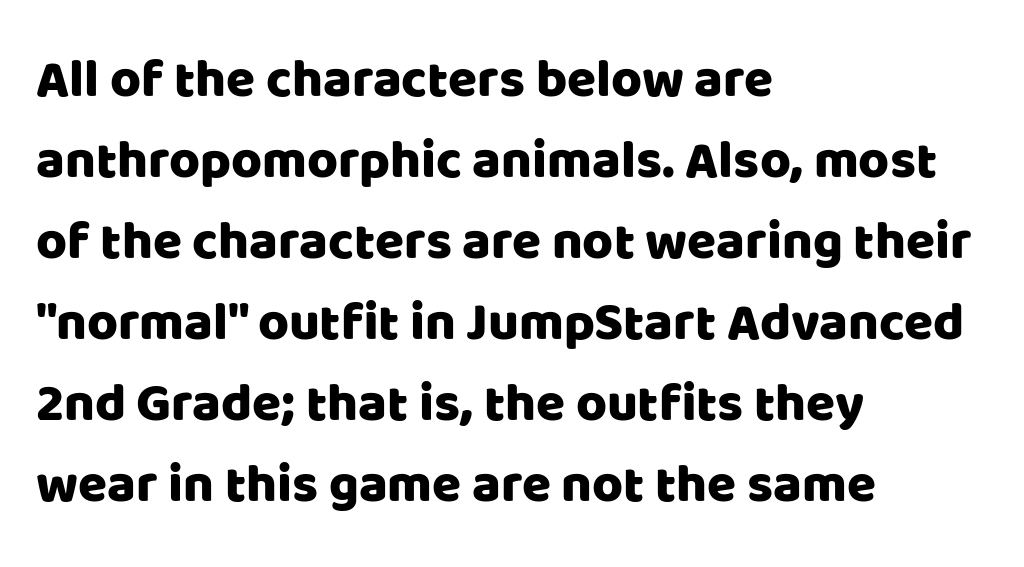
The image shows 53 px sans-serif type, upright; set left-aligned, normal line spacing (1.53x), normal letter spacing, not underlined; low stroke contrast and a large x-height.
